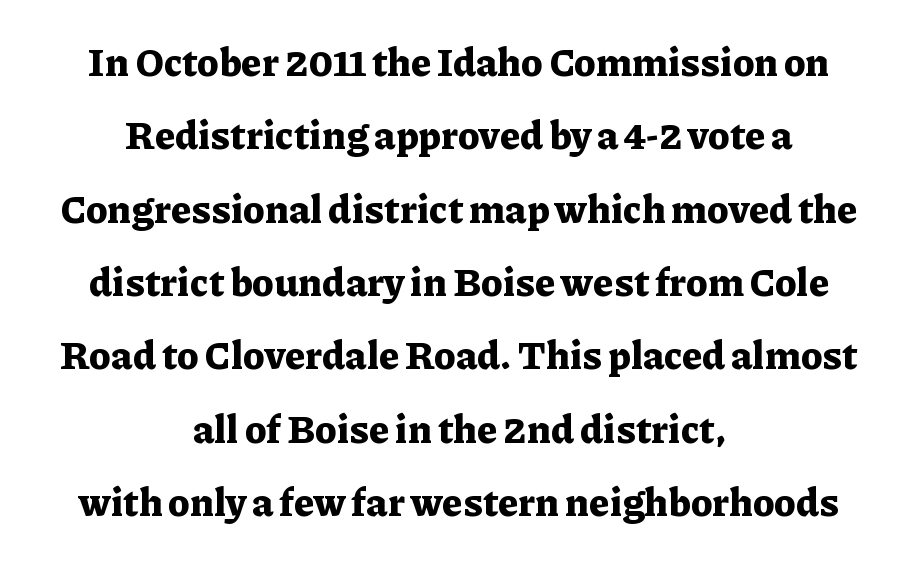
The image shows 39 px bold serif type, upright; set centered, line spacing 1.88x, normal letter spacing, not underlined; low stroke contrast and a medium x-height.
